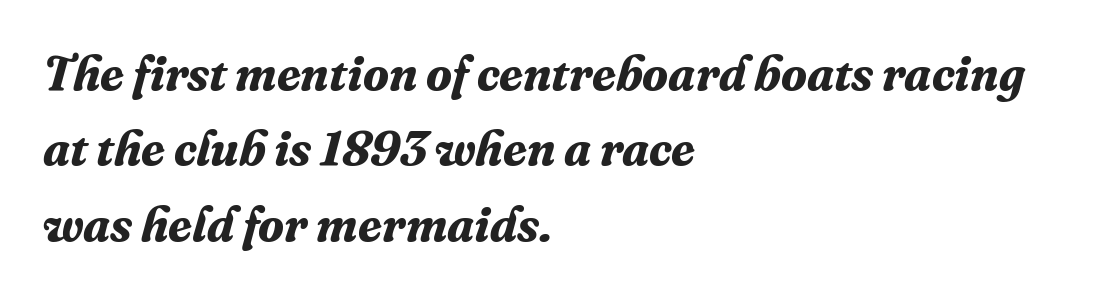
The image shows 48 px bold serif type, italic (leaning right); set left-aligned, normal line spacing (1.57x), normal letter spacing, not underlined; medium stroke contrast and a medium x-height.
